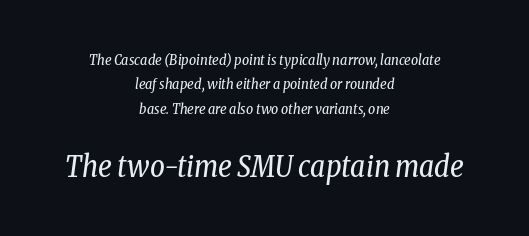
Observe the serifs anchoring each vertical stroke in this sample. The space beneath each line is pristine and unruled. The rendering enlarges the type as you move from the upper chunk to the lower. The axis of the letterforms is tilted away from vertical. Is the stroke heavy? The answer is a plain regular-or-lighter. Reading down the block, each line starts at a different indent, mirrored at its end.
